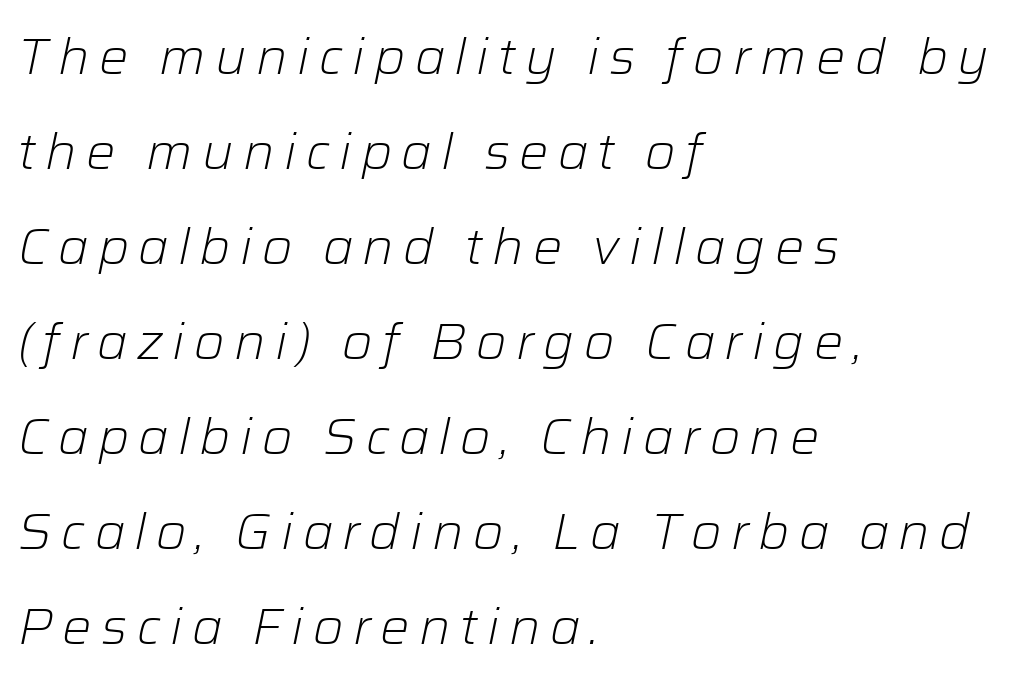
Note the varied advance widths — an 'i' is clearly narrower than an 'm'. Beneath every word, the page is bare. Observe the lean: these are italic letterforms. Notice how the passage keeps a crisp vertical edge on the left only. This sample trades compactness for vertical openness between lines.
